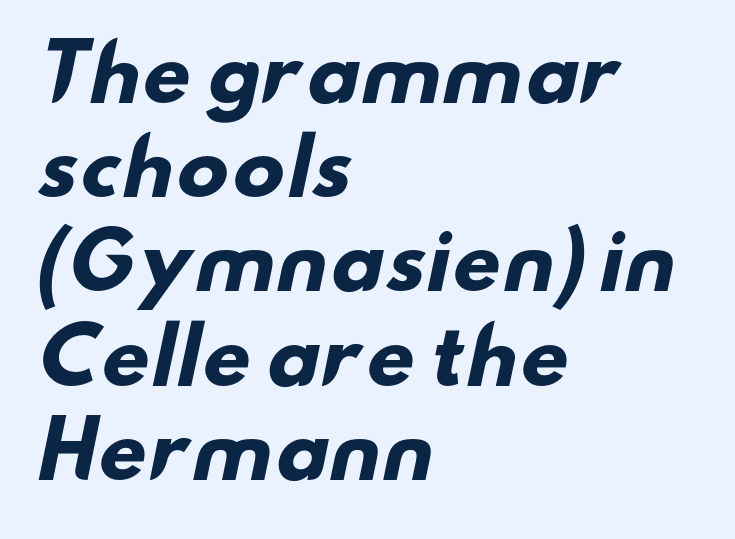
The image shows 76 px heavy, wide sans-serif type; set left-aligned, line spacing 1.24x, normal letter spacing, not underlined; low stroke contrast and a small x-height.
